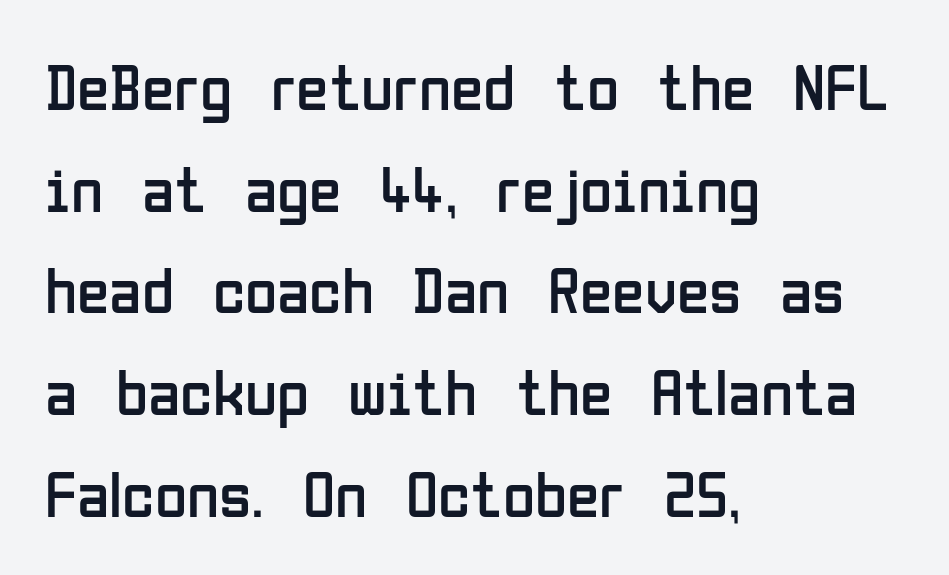
The image shows 66 px regular-weight, condensed sans-serif type, upright; set left-aligned, normal line spacing (1.54x), normal letter spacing, not underlined; low stroke contrast and a medium x-height.
